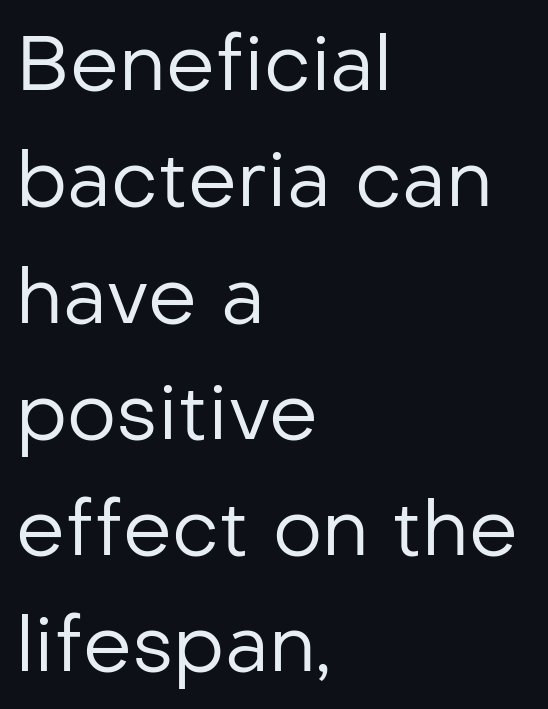
Q: Is the text bold? A: No.
Q: Is the text italic (slanted)? A: No, it is upright.
Q: Is the typeface a serif or a sans-serif typeface? A: Sans-serif.
Q: Is the text underlined? A: No.
Q: How is the paragraph aligned? A: Left-aligned.
Q: Is the spacing between letters normal or unusually wide? A: Normal.
Q: Is the spacing between lines tight, normal or loose? A: Normal.
Q: Width (condensed, normal, or wide)? A: Normal.
Q: Stroke contrast? A: Low.
Q: x-height? A: Medium.
Q: Monospaced? A: No.
